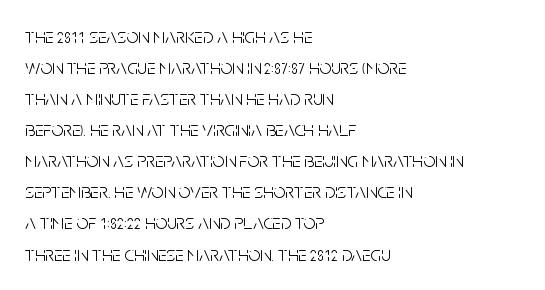
{"italic": "no", "bold": "no", "underline": "no", "align": "left", "line_spacing": "normal", "line_spacing_ratio": 1.48, "letter_spacing": "normal", "letter_spacing_em": 0.0, "glyph_px": 21}
